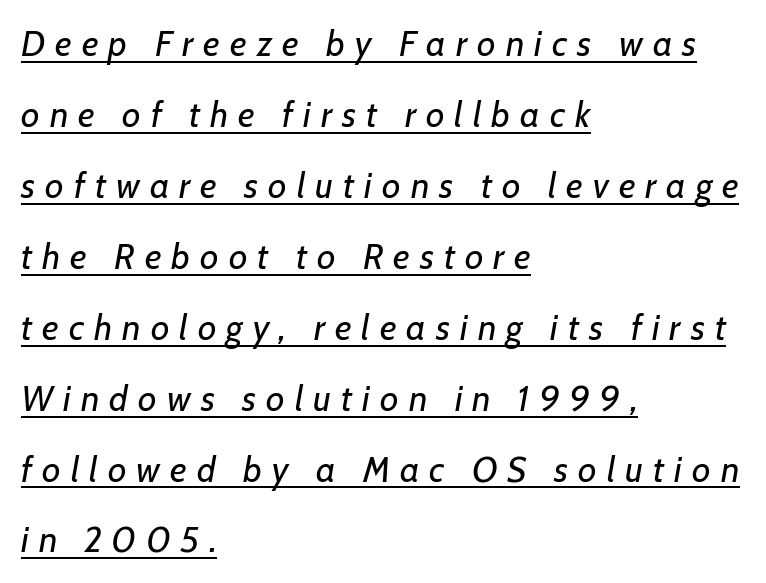
The image shows 36 px regular-weight type, italic (leaning right); set left-aligned, loose line spacing (1.97x), unusually wide letter spacing (+0.28 em), underlined; low stroke contrast and a medium x-height.
